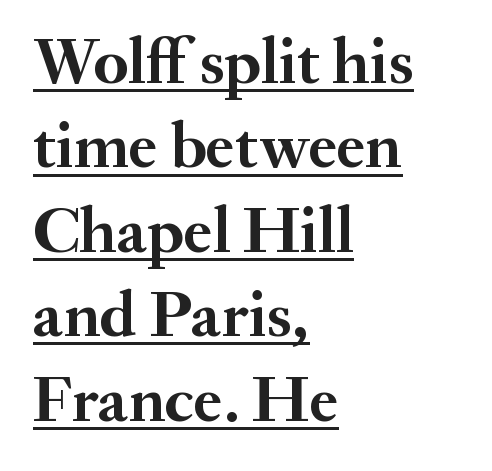
Each letter keeps its own natural width here, so spacing adapts to shape. Every letter is thick-stroked: bold, no question. You can tell it's not italic because the verticals are truly vertical. You can see a thin bar hugging the bottom of the glyphs. In terms of letterspacing, this is plain default setting.
